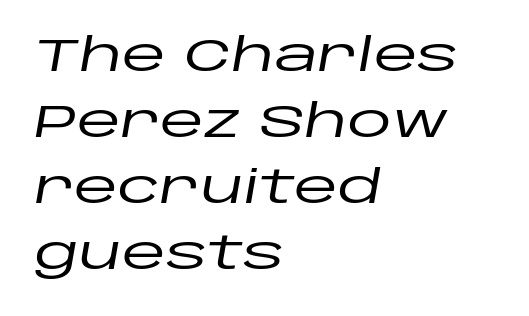
Q: Is the text italic (slanted)? A: Yes, it leans right by about 10 degrees.
Q: Is the text underlined? A: No.
Q: How is the paragraph aligned? A: Left-aligned.
Q: Is the spacing between letters normal or unusually wide? A: Normal.
Q: Is the spacing between lines tight, normal or loose? A: Normal.
Q: Width (condensed, normal, or wide)? A: Wide.
Q: Stroke contrast? A: Low.
Q: x-height? A: Large.
Q: Monospaced? A: No.
